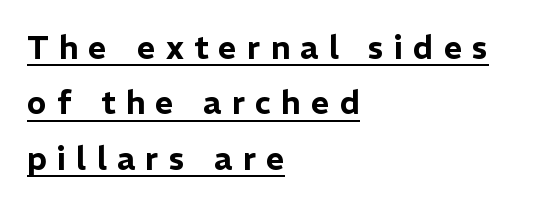
Q: Is the text italic (slanted)? A: No, it is upright.
Q: Is the typeface a serif or a sans-serif typeface? A: Sans-serif.
Q: Is the text underlined? A: Yes.
Q: How is the paragraph aligned? A: Left-aligned.
Q: Is the spacing between letters normal or unusually wide? A: Unusually wide.
Q: Width (condensed, normal, or wide)? A: Normal.
Q: Stroke contrast? A: Low.
Q: x-height? A: Medium.
Q: Monospaced? A: No.
